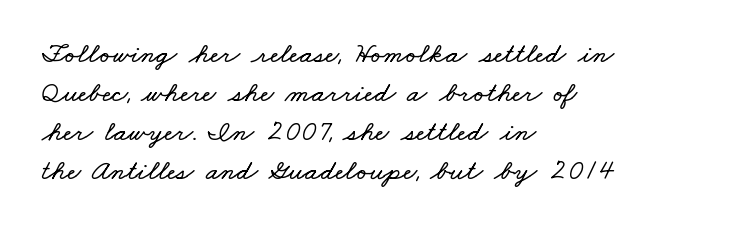
{"width": "wide", "stroke_contrast": "low", "x_height": "small", "monospaced": "no", "underline": "no", "align": "left", "line_spacing": "normal", "line_spacing_ratio": 1.35, "letter_spacing": "normal", "letter_spacing_em": 0.0, "glyph_px": 29}
